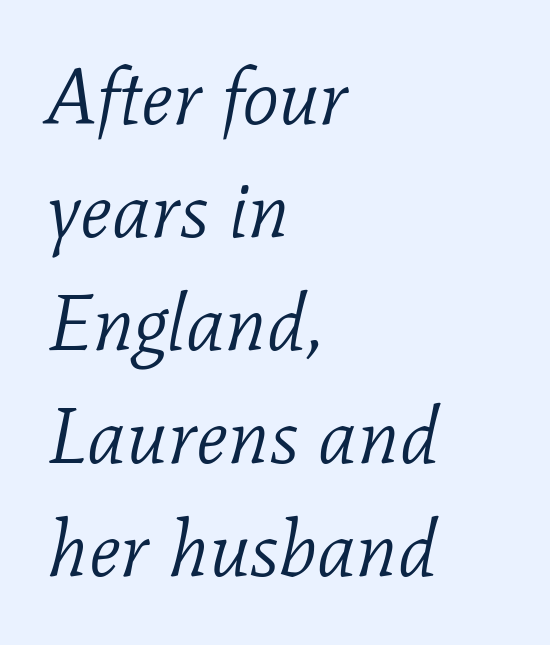
{"serif": "yes", "italic": "yes", "lean": "right", "slant_degrees": 11, "bold": "no", "weight": "light", "width": "normal", "stroke_contrast": "low", "x_height": "medium", "monospaced": "no", "underline": "no", "align": "left", "line_spacing": "normal", "line_spacing_ratio": 1.43, "letter_spacing": "normal", "letter_spacing_em": 0.0, "glyph_px": 79}
